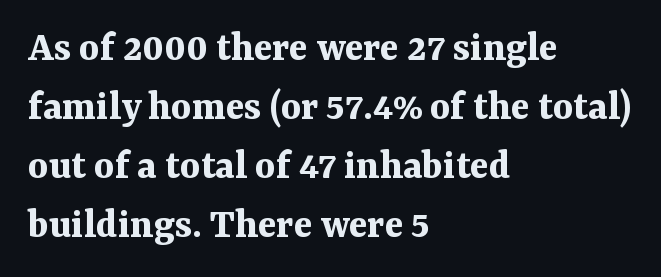
The image shows 43 px bold serif type, upright; set left-aligned, normal line spacing (1.37x), normal letter spacing, not underlined; medium stroke contrast and a medium x-height.
